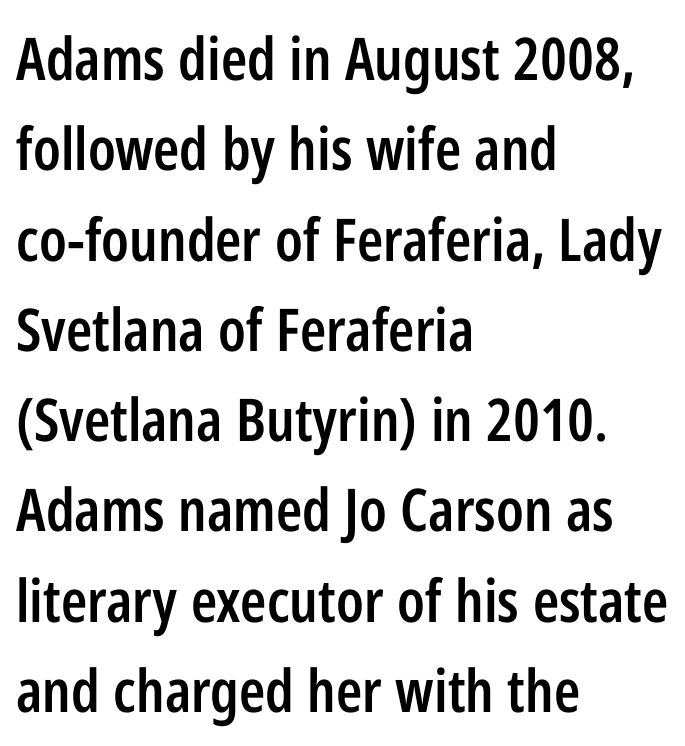
Q: Is the text bold? A: Semi-bold.
Q: Is the text italic (slanted)? A: No, it is upright.
Q: Is the typeface a serif or a sans-serif typeface? A: Sans-serif.
Q: Is the text underlined? A: No.
Q: How is the paragraph aligned? A: Left-aligned.
Q: Is the spacing between letters normal or unusually wide? A: Normal.
Q: Is the spacing between lines tight, normal or loose? A: Normal.
Q: Width (condensed, normal, or wide)? A: Condensed.
Q: Stroke contrast? A: Low.
Q: x-height? A: Medium.
Q: Monospaced? A: No.
